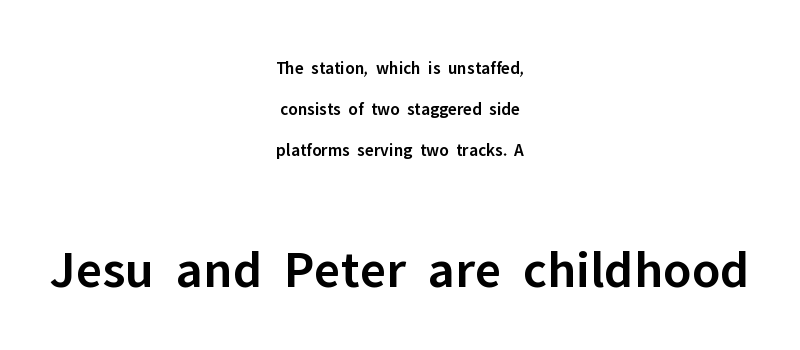
The image shows 54 px semibold sans-serif type, upright; set centered, loose line spacing (2.27x), normal letter spacing, not underlined; the second (bottom) block is 3.0x larger; low stroke contrast and a medium x-height.
